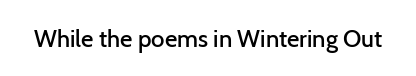
Quick note: underline off. Rendered with straight, roman letterforms. Each word holds together tightly as a unit, with standard inter-letter gaps. Slightly chunky letters — semibold, I'd say, not full bold.
